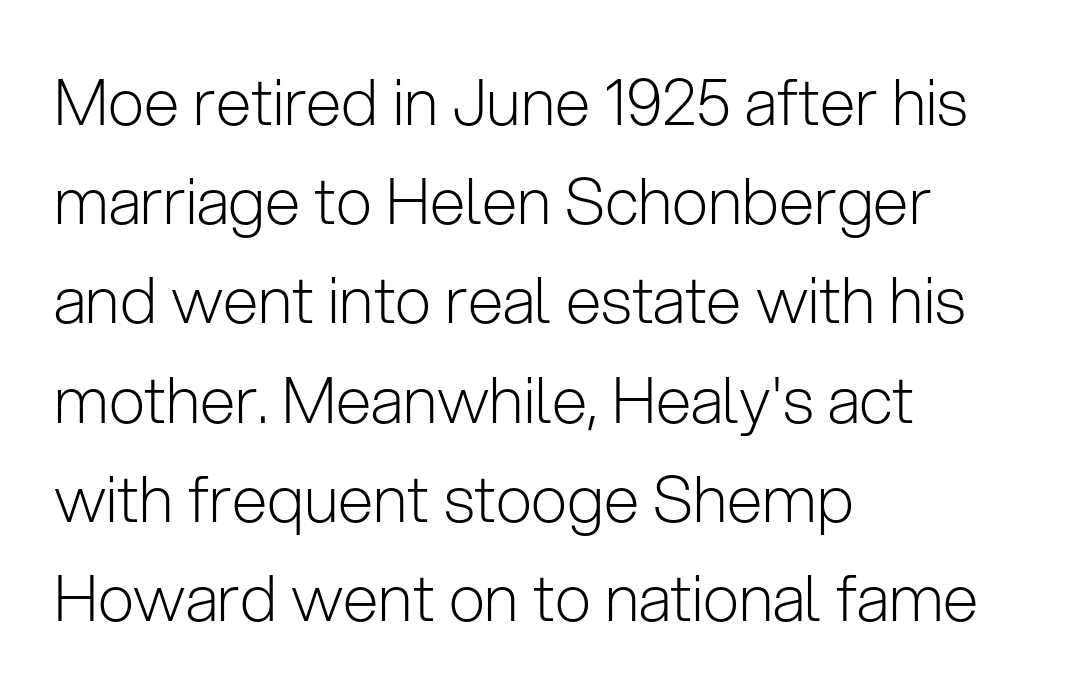
The image shows 64 px light sans-serif type, upright; set left-aligned, normal line spacing (1.55x), normal letter spacing, not underlined; low stroke contrast and a medium x-height.
